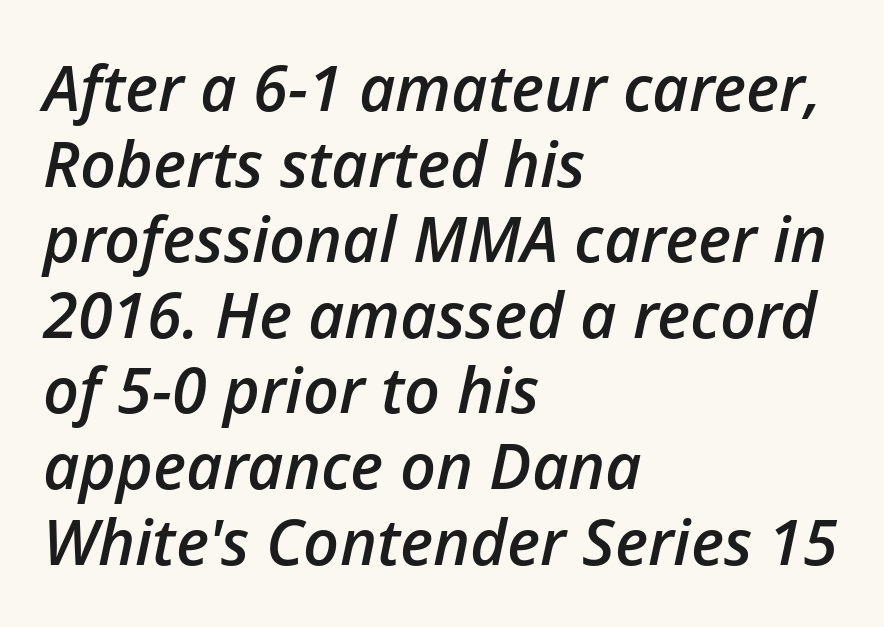
{"italic": "yes", "lean": "right", "slant_degrees": 12, "bold": "semi", "weight": "semibold", "width": "normal", "stroke_contrast": "low", "x_height": "medium", "monospaced": "no", "underline": "no", "align": "left", "line_spacing_ratio": 1.2, "letter_spacing": "normal", "letter_spacing_em": 0.0, "glyph_px": 63}
